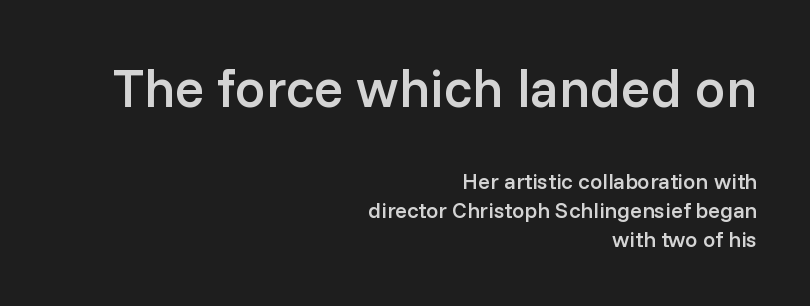
{"serif": "no", "italic": "no", "bold": "semi", "weight": "semibold", "width": "normal", "stroke_contrast": "low", "x_height": "medium", "monospaced": "no", "underline": "no", "align": "right", "line_spacing": "normal", "line_spacing_ratio": 1.31, "letter_spacing": "normal", "letter_spacing_em": 0.0, "larger_block": "first", "size_ratio": 2.45, "glyph_px": 54}
